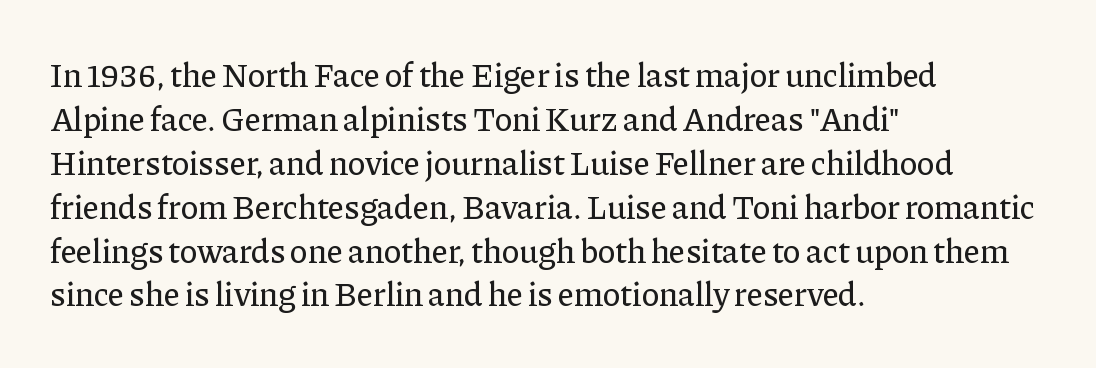
Bare-footed words on every line. Baseline-to-baseline distance is the conventional proportion of letter height. The lettering stays uniformly vertical, giving the passage a roman look. Looks like regular typesetting: each glyph gets only the width it needs.
